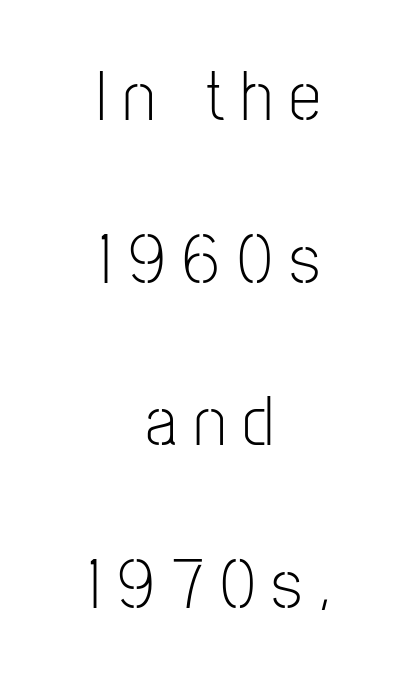
These lines stack symmetrically, like a column narrowing and widening about its center. What's the leading like? Stretched, with rows far apart. The face used here is a sans, in the tradition of grotesques and geometrics. Unmarked baselines from the first word to the last. Stems and bowls with no extra thickness — not bold.
